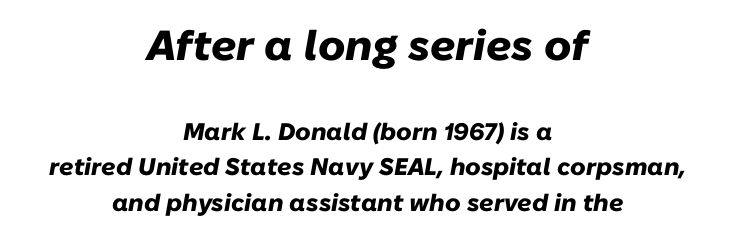
The image shows 42 px heavy type, italic (leaning right); set centered, normal line spacing (1.48x), normal letter spacing, not underlined; the first (top) block is 1.75x larger; low stroke contrast and a medium x-height.
